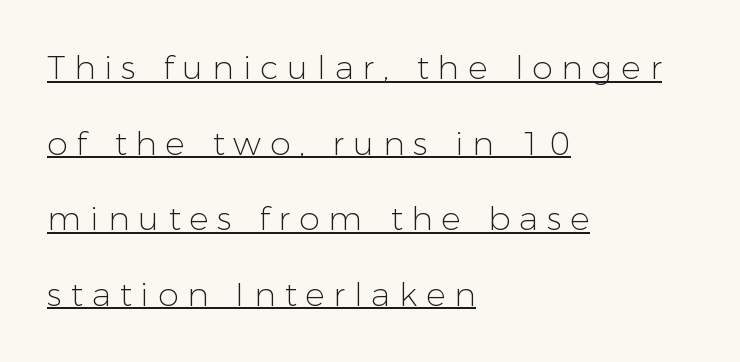
{"serif": "no", "italic": "no", "bold": "no", "weight": "light", "width": "normal", "stroke_contrast": "low", "x_height": "medium", "monospaced": "no", "underline": "yes", "align": "left", "line_spacing": "loose", "line_spacing_ratio": 2.29, "letter_spacing": "wide", "letter_spacing_em": 0.27, "glyph_px": 33}
